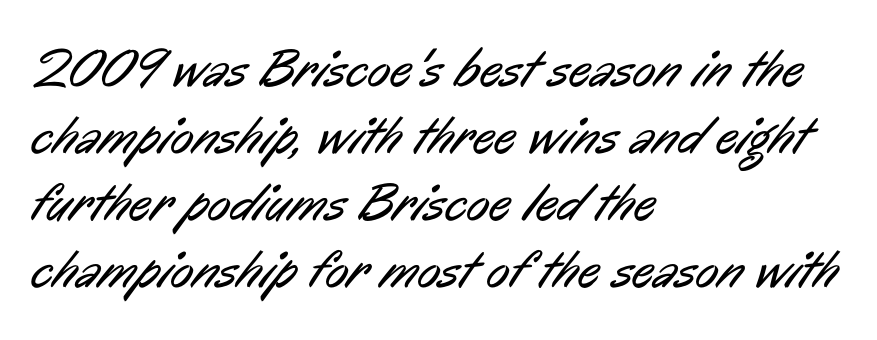
The image shows 54 px regular-weight, condensed sans-serif type; set left-aligned, line spacing 1.24x, normal letter spacing, not underlined; low stroke contrast and a medium x-height.
